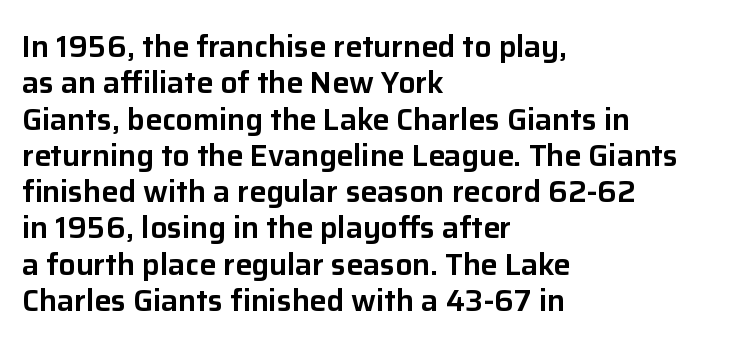
Nobody drew a line under any word here. These lines are composed in type without serifs. The compositor pushed each line to the left boundary. Students, note that the glyphs here touch the page at normal intervals.
